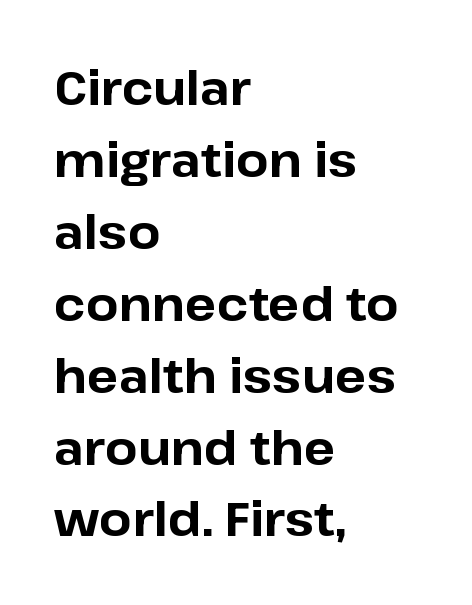
{"serif": "no", "italic": "no", "bold": "yes", "weight": "bold", "width": "normal", "stroke_contrast": "low", "x_height": "medium", "monospaced": "no", "underline": "no", "align": "left", "line_spacing": "normal", "line_spacing_ratio": 1.53, "letter_spacing": "normal", "letter_spacing_em": 0.0, "glyph_px": 47}
